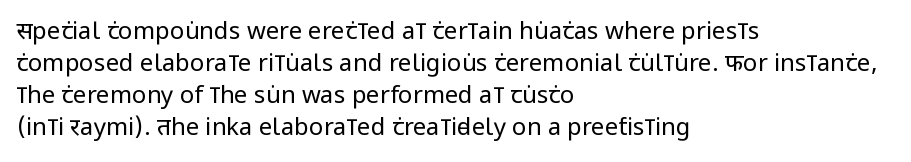
The image shows 24 px text type, upright; set left-aligned, normal line spacing (1.34x), normal letter spacing, not underlined.
